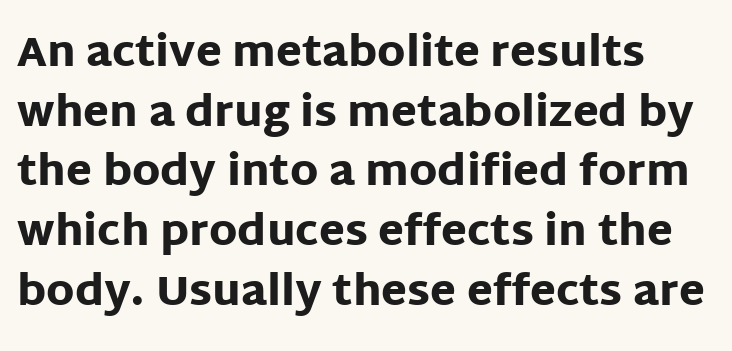
This rendering features lettering with no underline. The strokes are fattened all the way to bold. Designer's note — italics off, roman on. This sample uses a sans-serif face.
